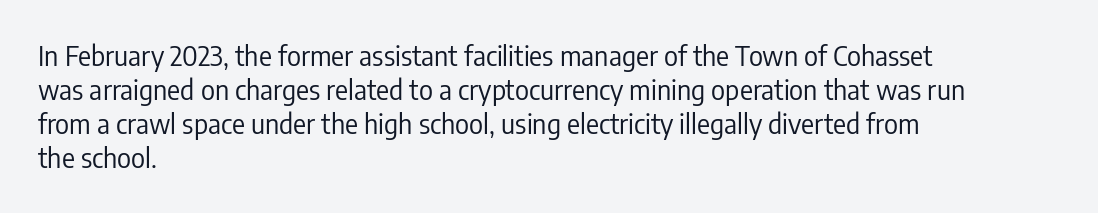
Q: Is the text bold? A: No.
Q: Is the text italic (slanted)? A: No, it is upright.
Q: Is the text underlined? A: No.
Q: How is the paragraph aligned? A: Left-aligned.
Q: Is the spacing between letters normal or unusually wide? A: Normal.
Q: Is the spacing between lines tight, normal or loose? A: Normal.
